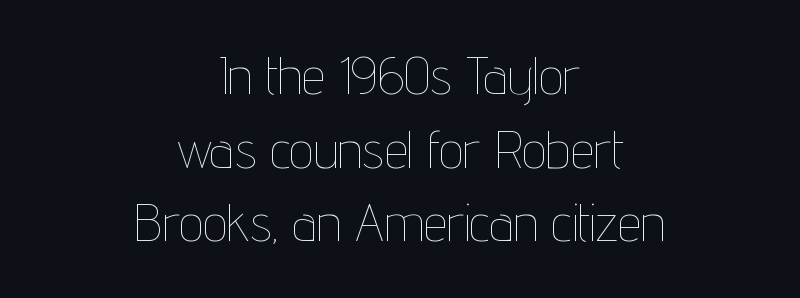
The image shows 53 px thin, condensed type, upright; set centered, normal line spacing (1.39x), normal letter spacing, not underlined; low stroke contrast and a medium x-height.
